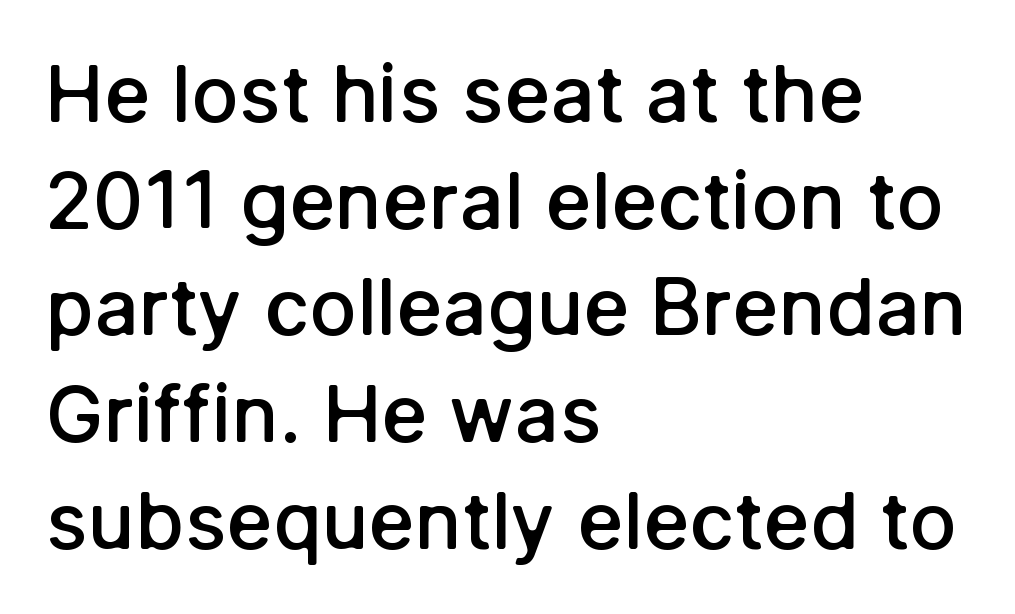
Q: Is the text bold? A: Semi-bold.
Q: Is the text italic (slanted)? A: No, it is upright.
Q: Is the typeface a serif or a sans-serif typeface? A: Sans-serif.
Q: Is the text underlined? A: No.
Q: How is the paragraph aligned? A: Left-aligned.
Q: Is the spacing between letters normal or unusually wide? A: Normal.
Q: Is the spacing between lines tight, normal or loose? A: Normal.
Q: Width (condensed, normal, or wide)? A: Normal.
Q: Stroke contrast? A: Low.
Q: x-height? A: Medium.
Q: Monospaced? A: No.
